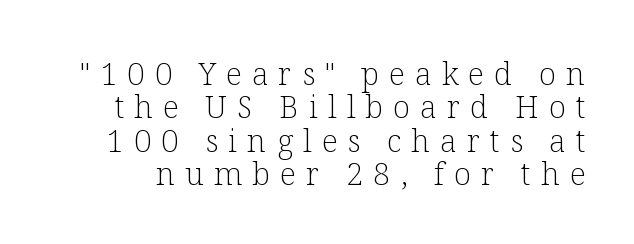
Clear beneath every line of the passage. A quiet, ordinary-to-light weight characterises the typeface. Loose tracking; the words dissolve into strings of separated letters. Posture: straight, roman, zero tilt. Leading: reduced.
